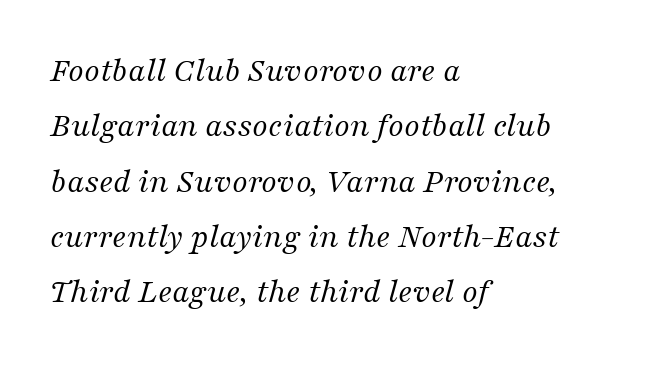
Students, observe: this is what conventionally led text looks like. These glyphs show unthickened strokes, regular width or finer. What stands out about the letter spacing? Nothing — it is the standard amount. Only glyphs here, with clear space below each row.
